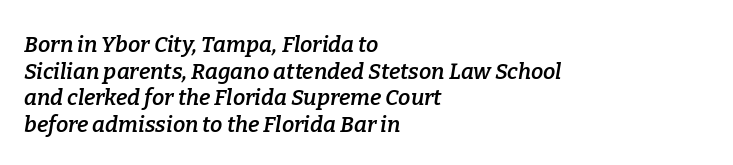
{"italic": "yes", "lean": "right", "slant_degrees": 9, "bold": "semi", "underline": "no", "align": "left", "line_spacing_ratio": 1.21, "letter_spacing": "normal", "letter_spacing_em": 0.0, "glyph_px": 22}
